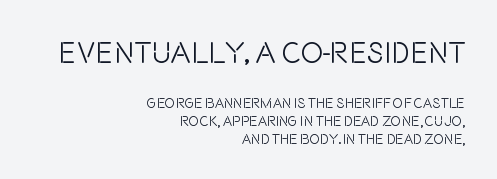
The image shows 30 px light, condensed sans-serif type, upright; set right-aligned, normal line spacing (1.27x), normal letter spacing, not underlined; the first (top) block is 2.14x larger; low stroke contrast and a large x-height.
